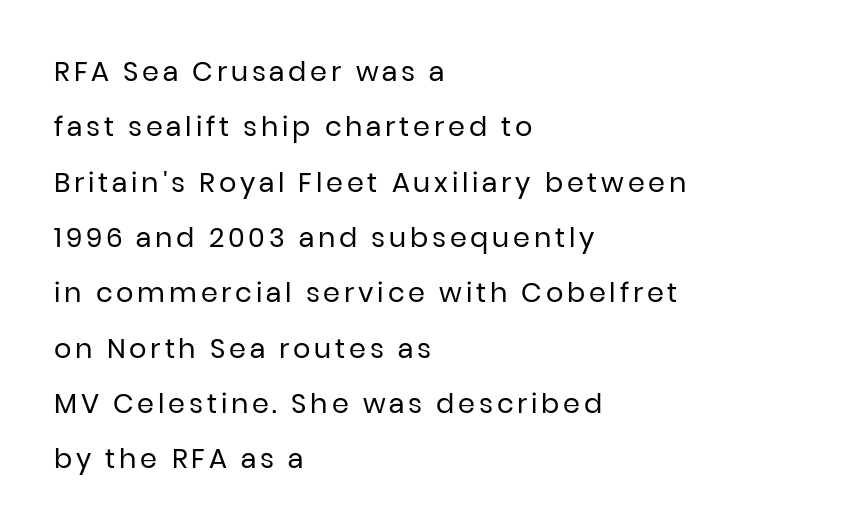
{"italic": "no", "bold": "no", "underline": "no", "align": "left", "line_spacing": "loose", "line_spacing_ratio": 2.05, "glyph_px": 27}
